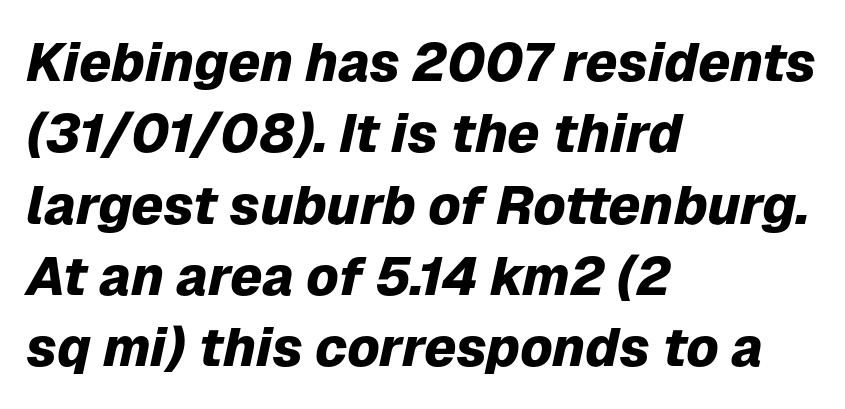
{"italic": "yes", "lean": "right", "slant_degrees": 12, "bold": "yes", "weight": "heavy", "width": "normal", "stroke_contrast": "low", "x_height": "medium", "monospaced": "no", "underline": "no", "align": "left", "line_spacing": "normal", "line_spacing_ratio": 1.32, "letter_spacing": "normal", "letter_spacing_em": 0.0, "glyph_px": 54}
